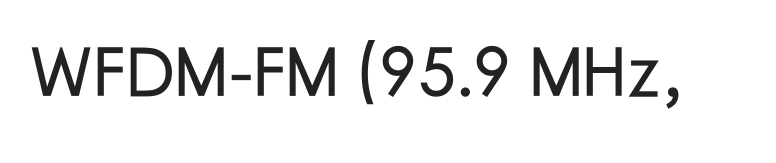
Q: Is the text italic (slanted)? A: No, it is upright.
Q: Is the typeface a serif or a sans-serif typeface? A: Sans-serif.
Q: Is the text underlined? A: No.
Q: Is the spacing between letters normal or unusually wide? A: Normal.
Q: Width (condensed, normal, or wide)? A: Normal.
Q: Stroke contrast? A: Low.
Q: x-height? A: Medium.
Q: Monospaced? A: No.
